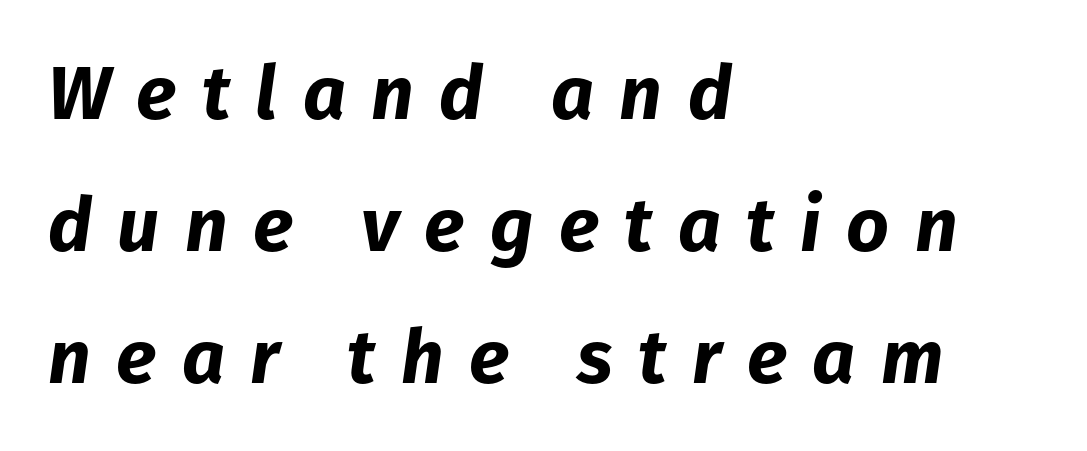
Q: Is the text bold? A: Yes.
Q: Is the text italic (slanted)? A: Yes, it leans right by about 8 degrees.
Q: Is the text underlined? A: No.
Q: How is the paragraph aligned? A: Left-aligned.
Q: Is the spacing between letters normal or unusually wide? A: Unusually wide.
Q: Width (condensed, normal, or wide)? A: Normal.
Q: Stroke contrast? A: Low.
Q: x-height? A: Medium.
Q: Monospaced? A: No.
